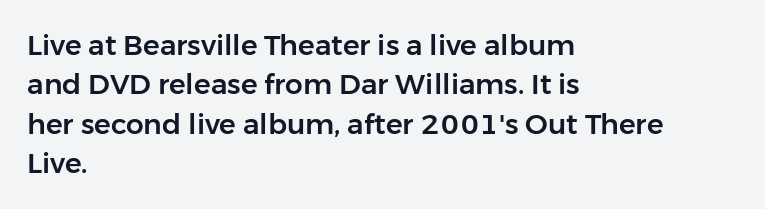
{"serif": "no", "italic": "no", "width": "normal", "stroke_contrast": "low", "x_height": "medium", "monospaced": "no", "underline": "no", "align": "left", "line_spacing": "normal", "line_spacing_ratio": 1.41, "letter_spacing": "normal", "letter_spacing_em": 0.0, "glyph_px": 28}
